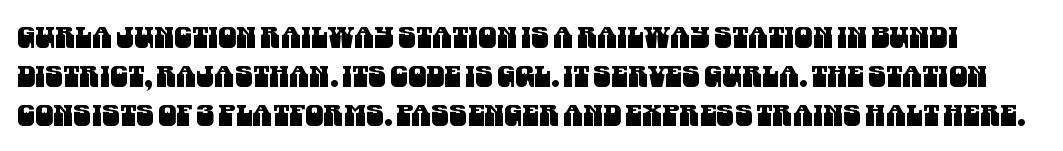
The image shows 29 px condensed sans-serif type; set normal line spacing (1.34x), normal letter spacing, not underlined; medium stroke contrast and a large x-height.
